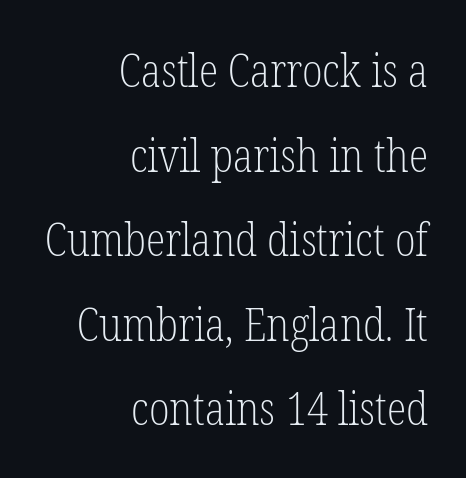
{"serif": "yes", "italic": "no", "bold": "no", "weight": "light", "width": "condensed", "stroke_contrast": "low", "x_height": "medium", "monospaced": "no", "underline": "no", "align": "right", "line_spacing_ratio": 1.88, "letter_spacing": "normal", "letter_spacing_em": 0.0, "glyph_px": 45}
